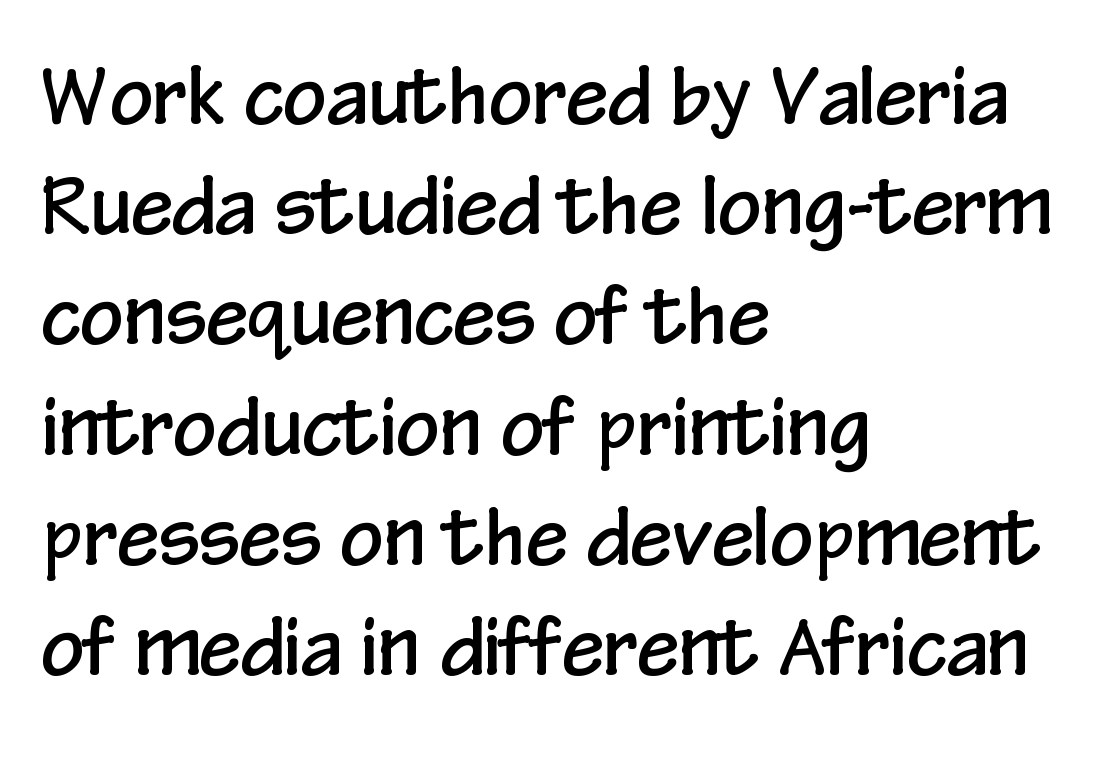
Letters rest on an invisible, unmarked baseline. The rag falls on the right side of this text block. These lines are rendered in a variable-pitch font. Summary of vertical rhythm: regular, with standard interline spacing.
